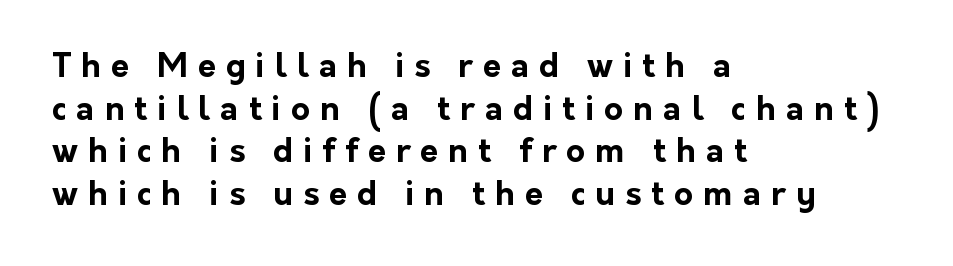
{"serif": "no", "italic": "no", "bold": "yes", "weight": "bold", "width": "normal", "stroke_contrast": "low", "x_height": "medium", "monospaced": "no", "underline": "no", "align": "left", "line_spacing": "normal", "line_spacing_ratio": 1.29, "letter_spacing": "wide", "letter_spacing_em": 0.3, "glyph_px": 33}
